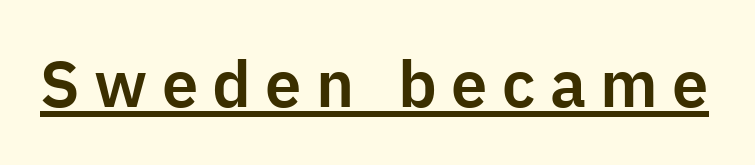
Q: Is the text italic (slanted)? A: No, it is upright.
Q: Is the typeface a serif or a sans-serif typeface? A: Sans-serif.
Q: Is the text underlined? A: Yes.
Q: Is the spacing between letters normal or unusually wide? A: Unusually wide.
Q: Width (condensed, normal, or wide)? A: Normal.
Q: Stroke contrast? A: Low.
Q: x-height? A: Medium.
Q: Monospaced? A: No.
